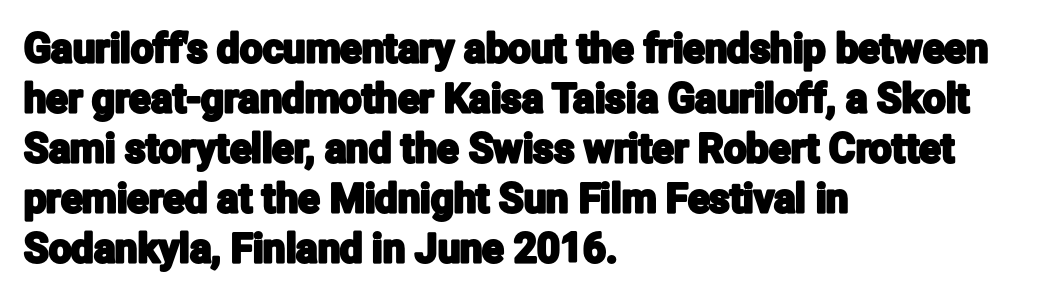
The image shows 40 px condensed sans-serif type, upright; set left-aligned, normal line spacing (1.25x), normal letter spacing, not underlined; low stroke contrast and a medium x-height.
